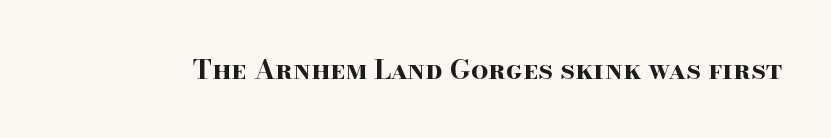
What stands out about the letter spacing? Nothing — it is the standard amount. No italicization has been applied; the sample stays upright. The gap between lines stays unmarked. Thick stems and heavy bowls — unmistakably bold.
